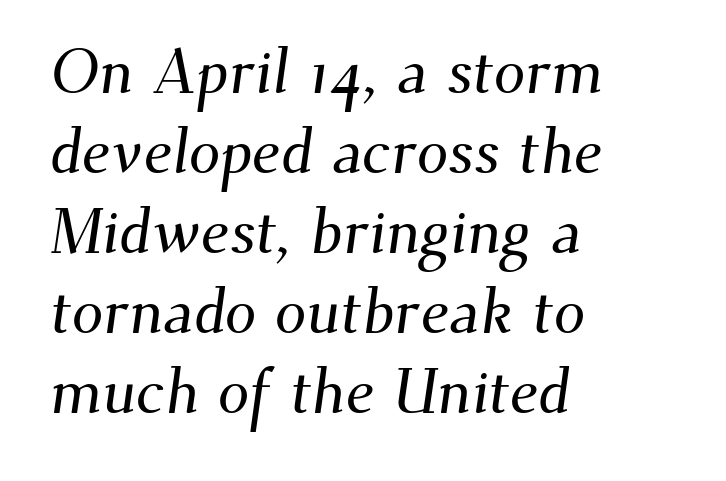
The area under the type is left untouched. These lines are set flush left with a ragged right edge. Look at the tracking — it's just the regular setting, nothing added. The face used here is proportionally spaced, like ordinary book or web type. Reading down the column, the eye jumps a familiar distance to each next line.
